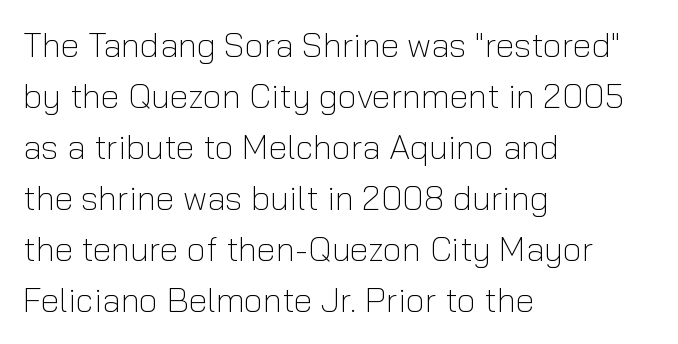
Nobody drew a line under any word here. Is this a fixed-width face? No — the glyphs have proportional, varying widths. Baseline-to-baseline distance is the conventional proportion of letter height. Compared with typical body copy, the letter spacing here is the same. The lettering stays uniformly vertical, giving the passage a roman look.
